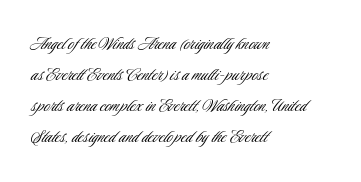
No chunkiness to these letters — they're not bold. The area under the type is left untouched. This rendering uses left alignment, leaving the right contour irregular. Compared with typical body copy, the letter spacing here is the same.
